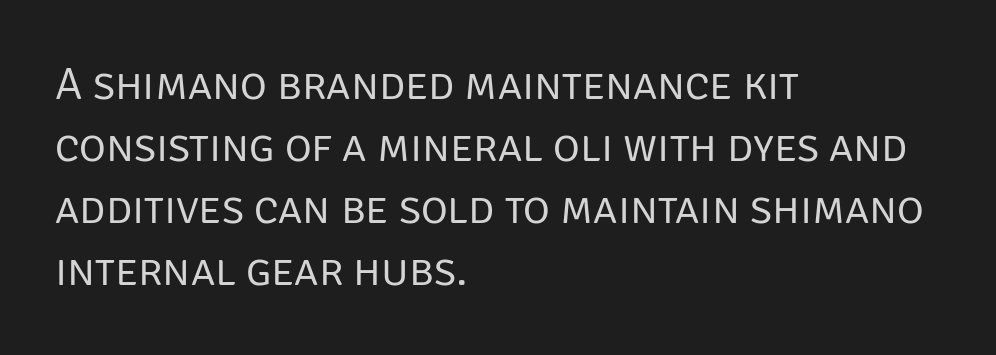
The image shows 46 px regular-weight sans-serif type, upright; set left-aligned, normal line spacing (1.35x), normal letter spacing, not underlined; low stroke contrast and a large x-height.
